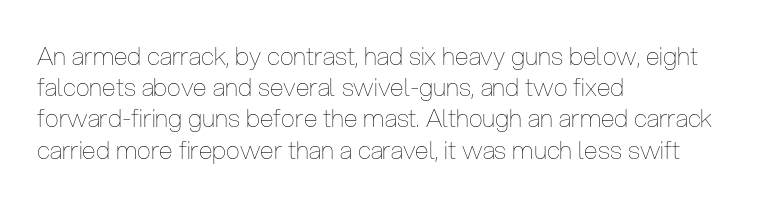
Q: Is the text bold? A: No.
Q: Is the text italic (slanted)? A: No, it is upright.
Q: Is the text underlined? A: No.
Q: How is the paragraph aligned? A: Left-aligned.
Q: Is the spacing between letters normal or unusually wide? A: Normal.
Q: Is the spacing between lines tight, normal or loose? A: Normal.
